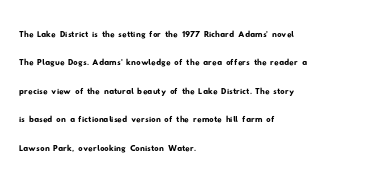
The image shows 22 px text type; set left-aligned, normal line spacing (1.29x), normal letter spacing, not underlined.
